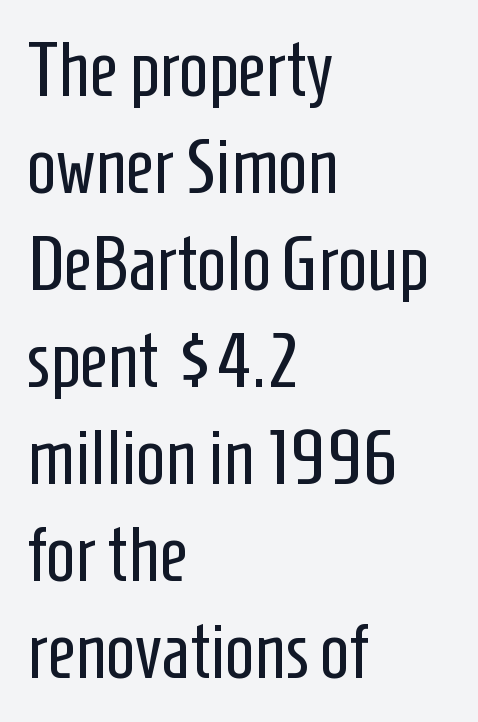
Q: Is the text bold? A: No.
Q: Is the text italic (slanted)? A: No, it is upright.
Q: Is the typeface a serif or a sans-serif typeface? A: Sans-serif.
Q: Is the text underlined? A: No.
Q: How is the paragraph aligned? A: Left-aligned.
Q: Is the spacing between letters normal or unusually wide? A: Normal.
Q: Is the spacing between lines tight, normal or loose? A: Normal.
Q: Width (condensed, normal, or wide)? A: Condensed.
Q: Stroke contrast? A: Low.
Q: x-height? A: Medium.
Q: Monospaced? A: No.
